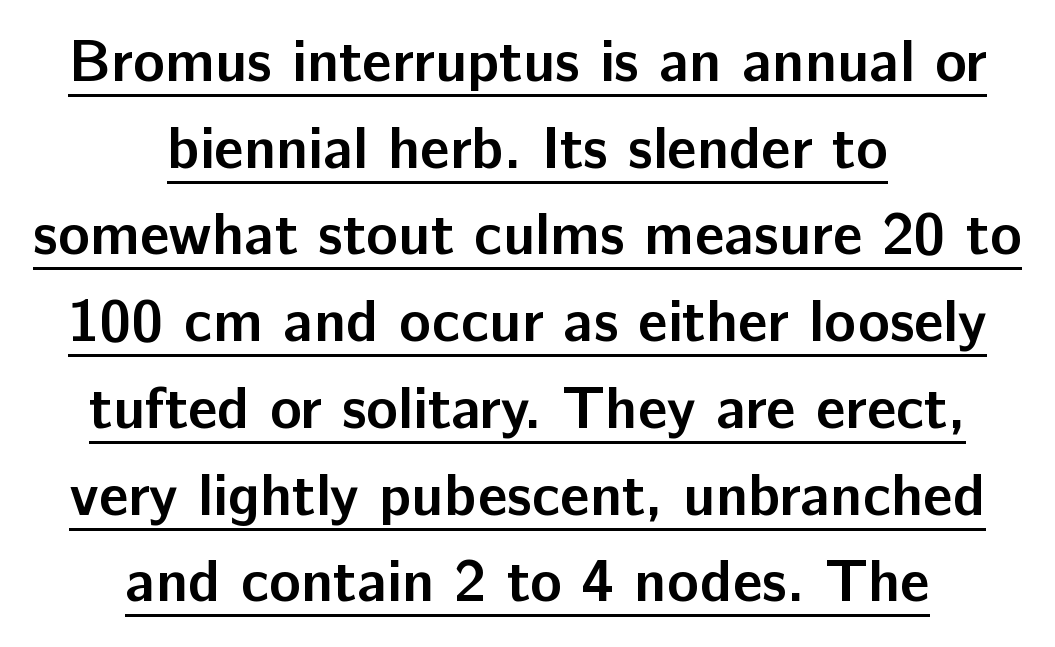
Horizontal bands of white between lines are of average thickness. Ordinary non-slanted type is in use. Short and long lines alike share a common midpoint. The rendering uses the underline text-decoration. Type style note: lacks serifs. The passage shown is typed in a proportional face where columns would drift.
